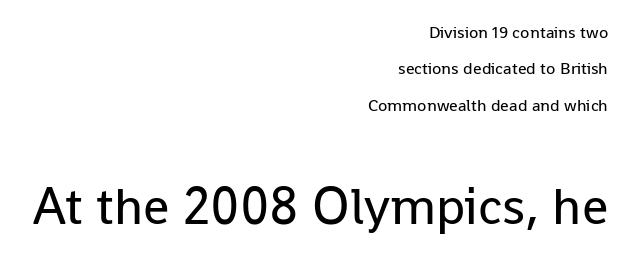
Q: Is the text bold? A: No.
Q: Is the text italic (slanted)? A: No, it is upright.
Q: Is the typeface a serif or a sans-serif typeface? A: Sans-serif.
Q: Is the text underlined? A: No.
Q: How is the paragraph aligned? A: Right-aligned.
Q: Is the spacing between letters normal or unusually wide? A: Normal.
Q: Is the spacing between lines tight, normal or loose? A: Loose.
Q: Which block of text is set in a larger size, the first (top) or the second (bottom)? A: The second (bottom) one.
Q: Width (condensed, normal, or wide)? A: Normal.
Q: Stroke contrast? A: Low.
Q: x-height? A: Medium.
Q: Monospaced? A: No.
